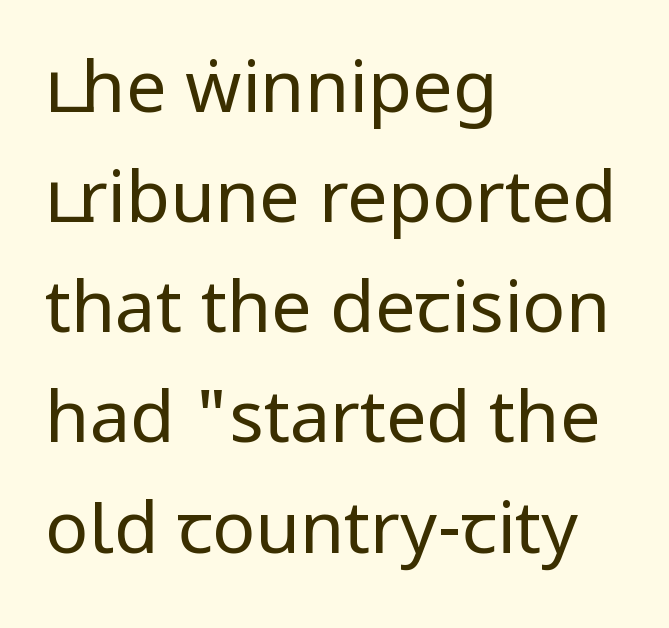
The image shows 72 px regular-weight, condensed sans-serif type, upright; set left-aligned, normal line spacing (1.53x), normal letter spacing, not underlined; low stroke contrast.
